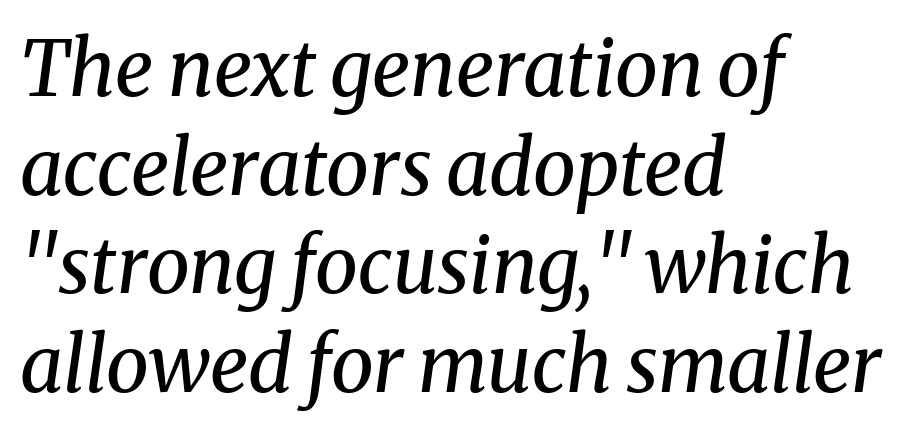
Q: Is the text bold? A: No.
Q: Is the text italic (slanted)? A: Yes, it leans right by about 8 degrees.
Q: Is the typeface a serif or a sans-serif typeface? A: Serif.
Q: Is the text underlined? A: No.
Q: How is the paragraph aligned? A: Left-aligned.
Q: Is the spacing between letters normal or unusually wide? A: Normal.
Q: Is the spacing between lines tight, normal or loose? A: Normal.
Q: Width (condensed, normal, or wide)? A: Normal.
Q: Stroke contrast? A: Medium.
Q: x-height? A: Medium.
Q: Monospaced? A: No.
